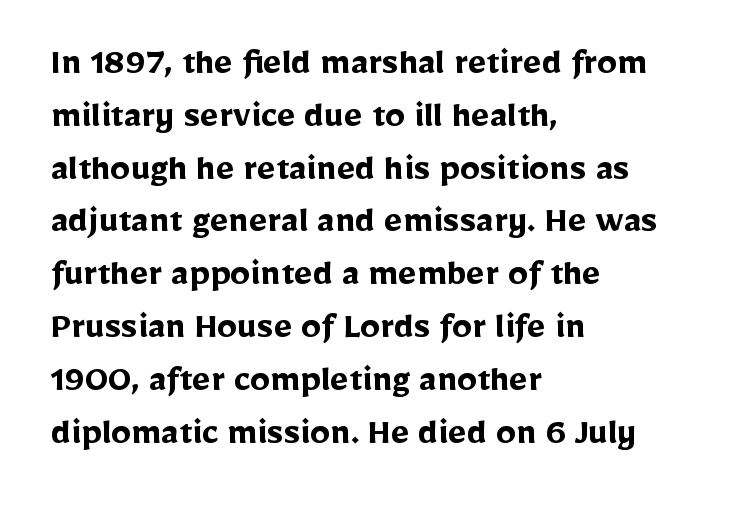
The image shows 40 px semibold sans-serif type, upright; set left-aligned, normal line spacing (1.32x), normal letter spacing, not underlined; low stroke contrast and a medium x-height.
